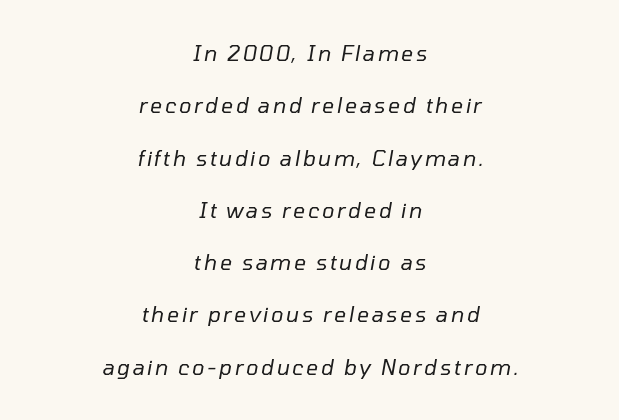
Q: Is the text bold? A: No.
Q: Is the text italic (slanted)? A: Yes, it leans right by about 10 degrees.
Q: Is the text underlined? A: No.
Q: How is the paragraph aligned? A: Centered.
Q: Is the spacing between lines tight, normal or loose? A: Loose.
